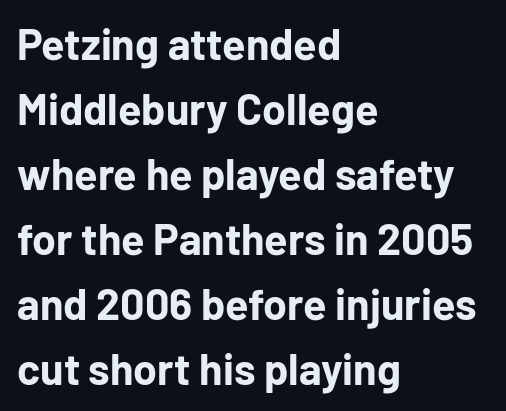
The image shows 43 px bold sans-serif type, upright; set left-aligned, normal line spacing (1.51x), normal letter spacing, not underlined; low stroke contrast and a medium x-height.
